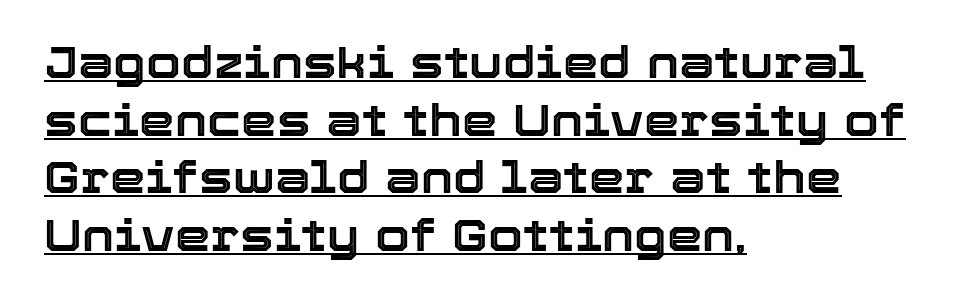
{"italic": "no", "width": "normal", "x_height": "medium", "monospaced": "no", "underline": "yes", "align": "left", "line_spacing": "normal", "line_spacing_ratio": 1.28, "letter_spacing": "normal", "letter_spacing_em": 0.0, "glyph_px": 45}
